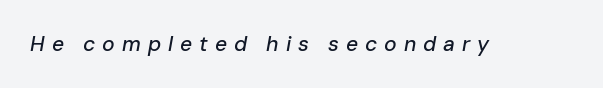
Q: Is the text italic (slanted)? A: Yes, it leans right by about 10 degrees.
Q: Is the text underlined? A: No.
Q: Is the spacing between letters normal or unusually wide? A: Unusually wide.
